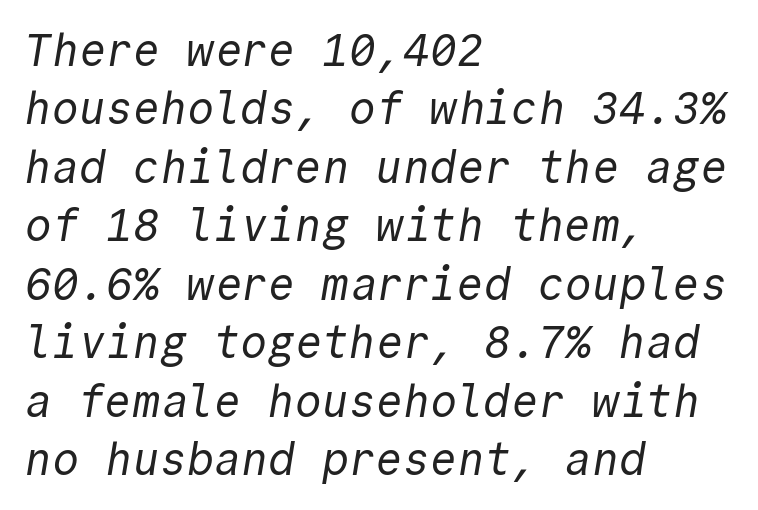
{"serif": "no", "bold": "no", "weight": "regular", "width": "normal", "x_height": "medium", "monospaced": "yes", "underline": "no", "align": "left", "line_spacing": "normal", "line_spacing_ratio": 1.3, "letter_spacing": "normal", "letter_spacing_em": 0.0, "glyph_px": 45}
